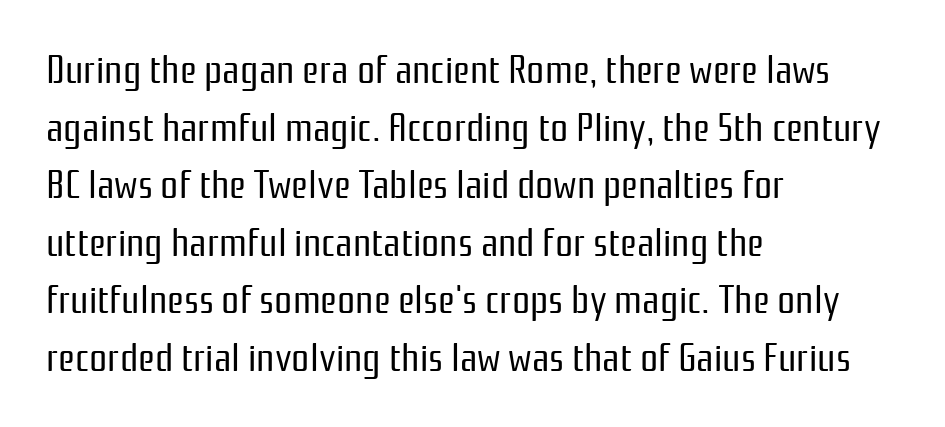
{"serif": "no", "italic": "no", "bold": "no", "weight": "regular", "width": "condensed", "stroke_contrast": "low", "x_height": "medium", "monospaced": "no", "underline": "no", "align": "left", "line_spacing": "normal", "line_spacing_ratio": 1.44, "letter_spacing": "normal", "letter_spacing_em": 0.0, "glyph_px": 40}
